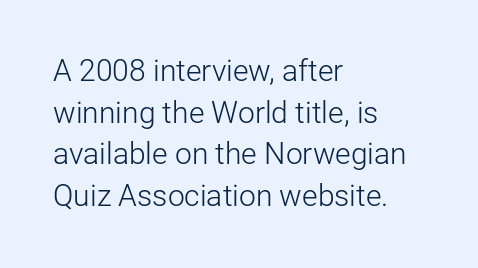
The image shows 30 px light sans-serif type, upright; set left-aligned, normal line spacing (1.39x), normal letter spacing, not underlined; low stroke contrast and a medium x-height.
